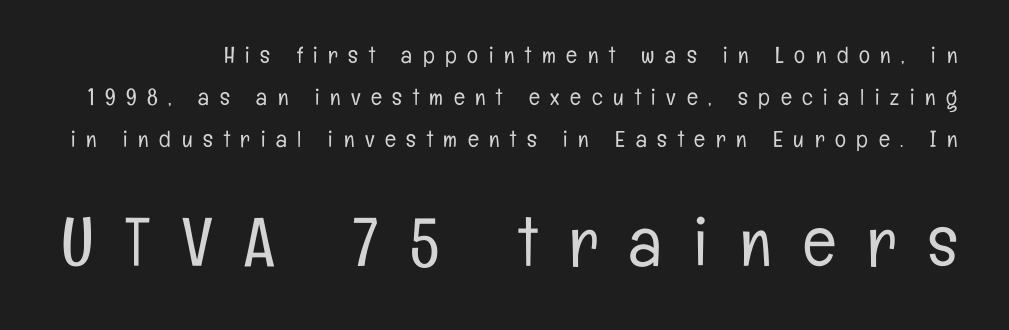
{"serif": "no", "italic": "no", "bold": "no", "weight": "light", "width": "condensed", "stroke_contrast": "low", "x_height": "medium", "monospaced": "no", "underline": "no", "line_spacing_ratio": 1.83, "letter_spacing": "wide", "letter_spacing_em": 0.46, "larger_block": "second", "size_ratio": 3.0, "glyph_px": 69}
